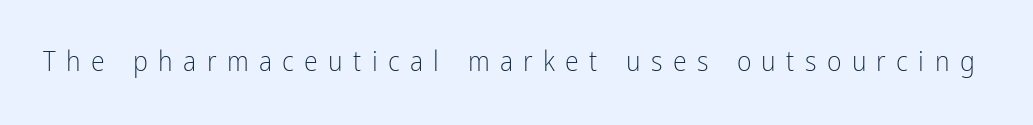
Think of a printed novel: that variable character pitch is what you see here. Descenders hang freely into open space. Compared with a typical body face, this is equally light or lighter still. There is plenty of visible air inserted between adjacent glyphs.
